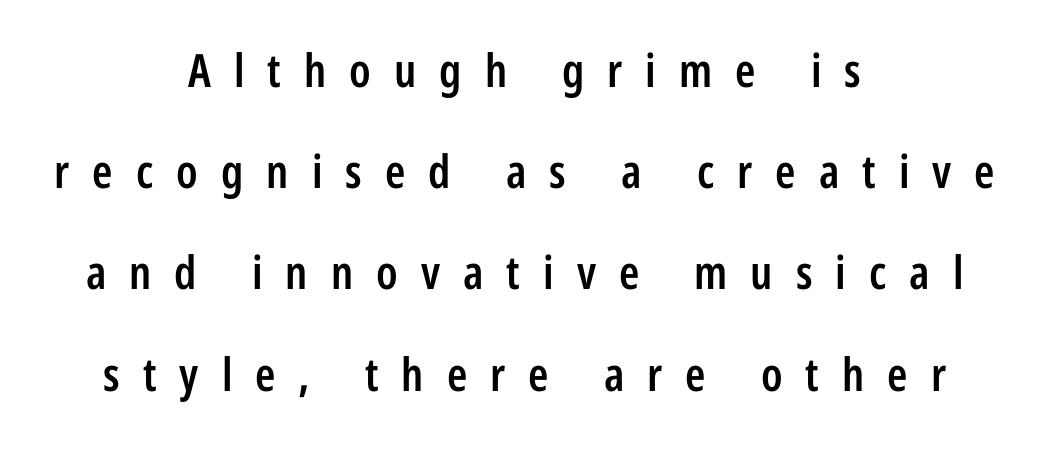
Descenders are the only things crossing below the line. You can tell it's not italic because the verticals are truly vertical. Characters follow at a spacing far wider than the type designer built in. Regarding leading, the lines here are spaced well apart.
